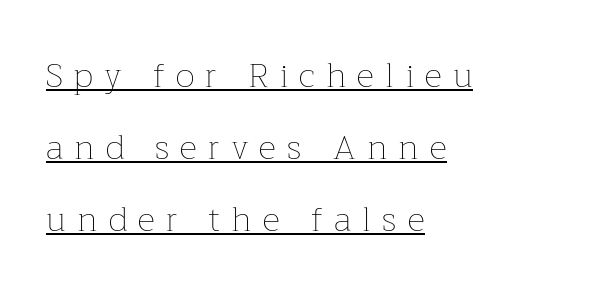
Vertical strokes here are truly vertical. The rag falls on the right side of this text block. The glyphs are accompanied by a horizontal stroke just below them. Proportional: the letters do not fall into vertical columns. Is the type heavy? It reads as light-to-regular instead.
